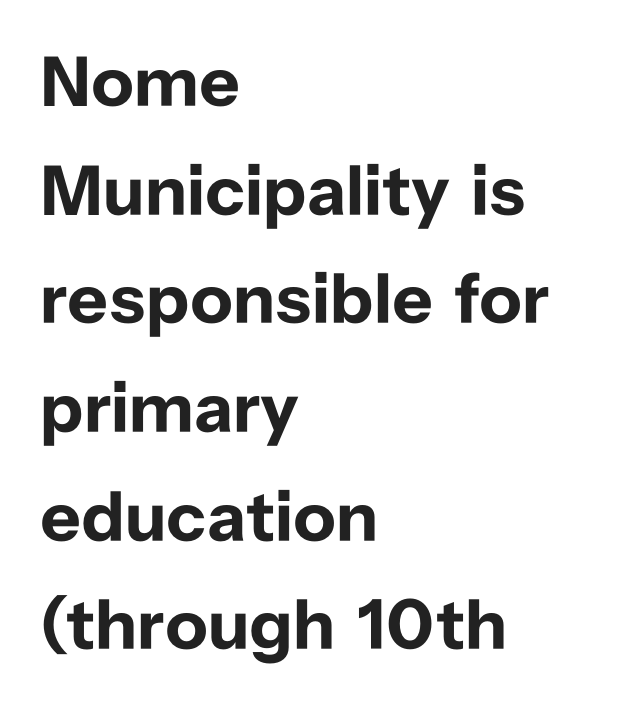
The image shows 71 px bold sans-serif type, upright; set left-aligned, normal line spacing (1.53x), normal letter spacing, not underlined; low stroke contrast and a medium x-height.
